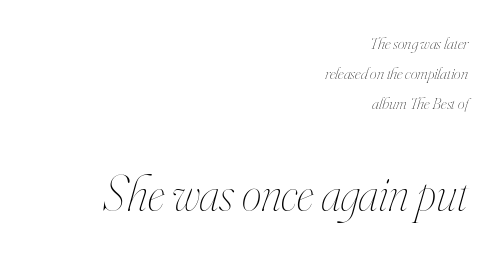
A flush-right, rag-left setting is used for this passage. Only glyphs here, with clear space below each row. An italicized treatment has been applied to the whole sample. Does the bottom block carry the larger type? Yes, it does. Proportional: the letters do not fall into vertical columns.
